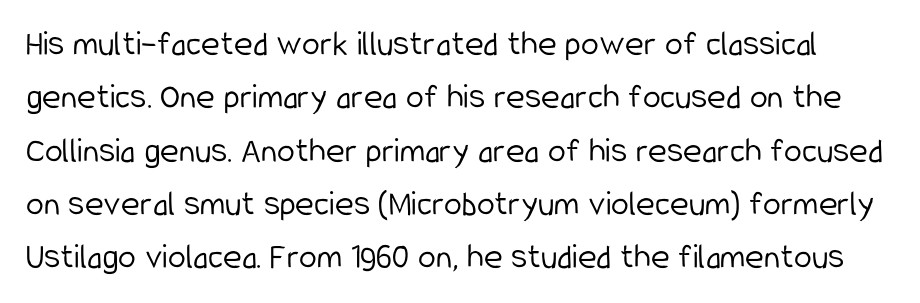
Each letter keeps its own natural width here, so spacing adapts to shape. Unbolded letterforms with no extra heft. The rows are spaced the way most documents space them. Nobody touched the tracking dial on this one. A roman cut, with each character standing at attention.
